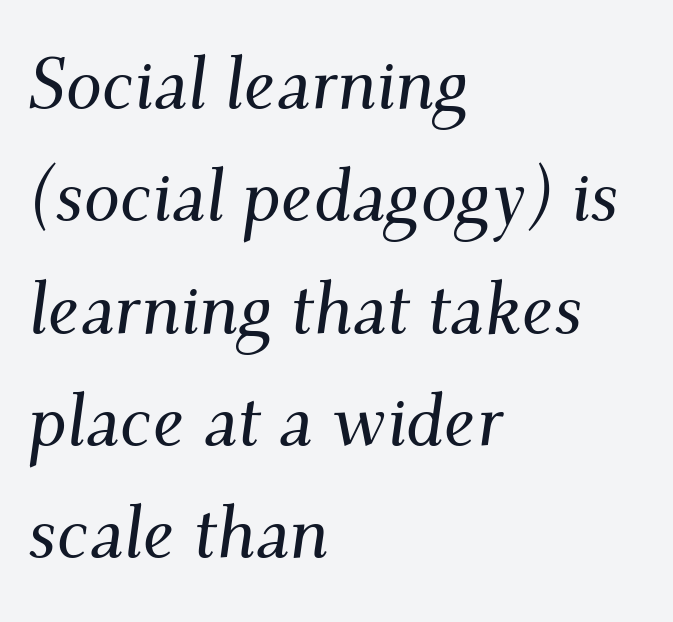
Varying glyph widths throughout — classic text-font behaviour. Typeset ragged right — the left edge is the straight one. The line texture is even and compact thanks to regular tracking. Anything drawn beneath the words? Only blank space. This is serif lettering, the kind often seen in printed books. Would a proofreader flag this as italicized? Yes.
